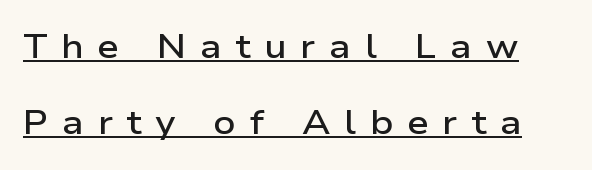
This sample has the flowing, uneven cadence of proportional lettering. Vertically, the passage feels expansive, rows floating well apart. The passage shown is underscored from start to finish. Vertical strokes here are truly vertical. Stems and bowls a touch heavier than normal — semibold.
